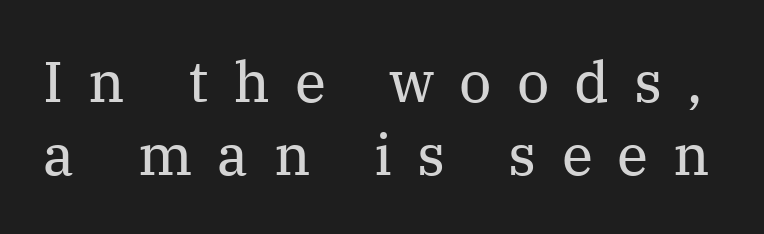
Q: Is the text bold? A: No.
Q: Is the text italic (slanted)? A: No, it is upright.
Q: Is the typeface a serif or a sans-serif typeface? A: Serif.
Q: Is the text underlined? A: No.
Q: Is the spacing between letters normal or unusually wide? A: Unusually wide.
Q: Is the spacing between lines tight, normal or loose? A: Normal.
Q: Width (condensed, normal, or wide)? A: Normal.
Q: Stroke contrast? A: Medium.
Q: x-height? A: Medium.
Q: Monospaced? A: No.
